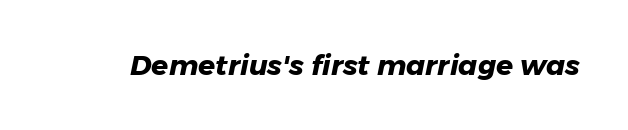
{"serif": "no", "bold": "yes", "weight": "heavy", "width": "normal", "stroke_contrast": "low", "x_height": "medium", "monospaced": "no", "underline": "no", "letter_spacing": "normal", "letter_spacing_em": 0.0, "glyph_px": 28}
